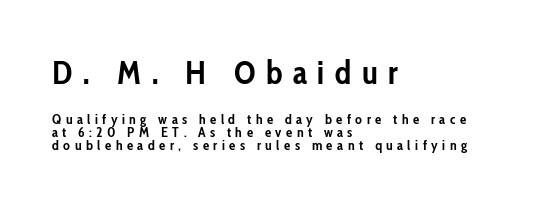
The image shows 33 px semibold, condensed sans-serif type, upright; set left-aligned, tight line spacing (0.95x), unusually wide letter spacing (+0.32 em), not underlined; the first (top) block is 2.36x larger; low stroke contrast and a medium x-height.
